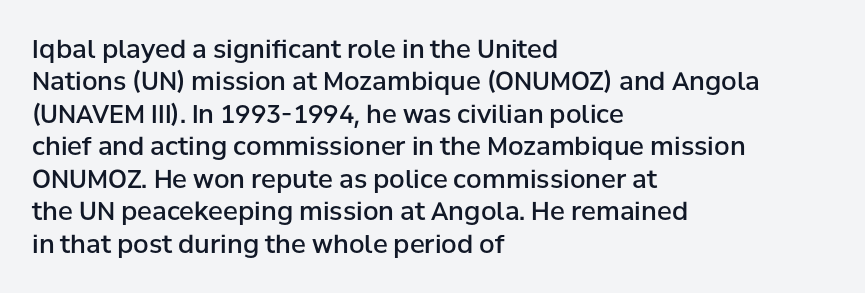
The type is set solid horizontally, with unmodified tracking. Check the space under the baseline: it is left empty. In terms of weight, the rendering is demibold, just under bold. This is the regular roman posture of the typeface.
